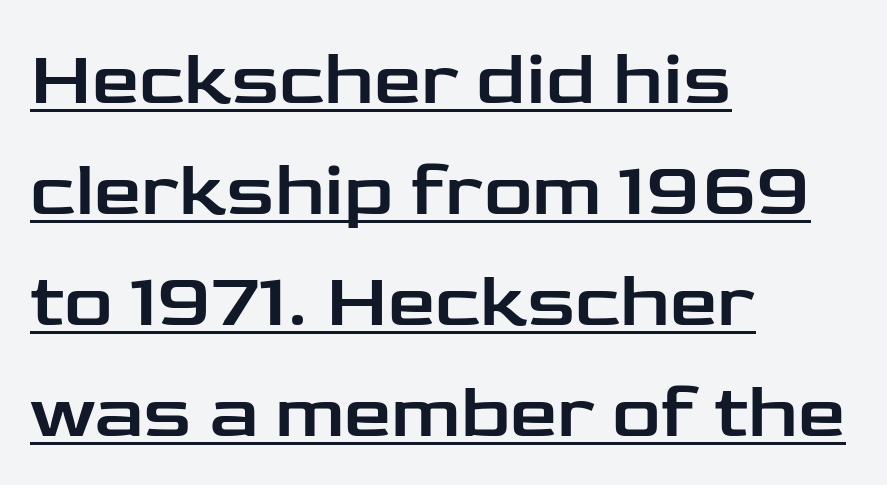
Q: Is the text italic (slanted)? A: No, it is upright.
Q: Is the typeface a serif or a sans-serif typeface? A: Sans-serif.
Q: Is the text underlined? A: Yes.
Q: How is the paragraph aligned? A: Left-aligned.
Q: Is the spacing between letters normal or unusually wide? A: Normal.
Q: Is the spacing between lines tight, normal or loose? A: Normal.
Q: Width (condensed, normal, or wide)? A: Wide.
Q: Stroke contrast? A: Low.
Q: x-height? A: Medium.
Q: Monospaced? A: No.
